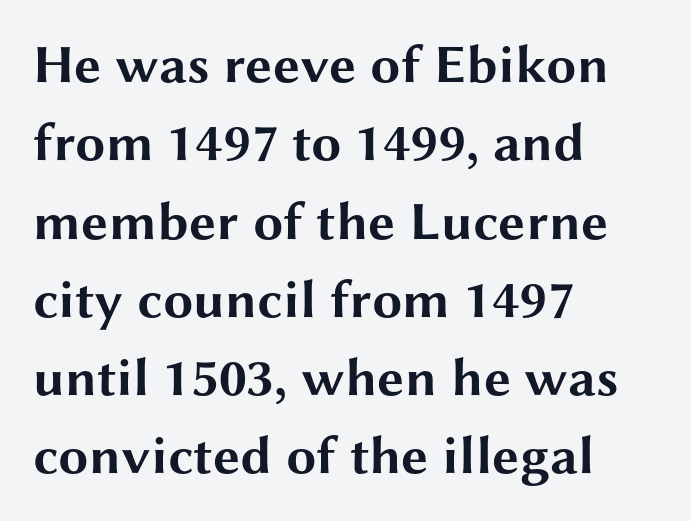
The image shows 54 px bold, wide sans-serif type, upright; set left-aligned, normal line spacing (1.45x), normal letter spacing, not underlined; medium stroke contrast and a medium x-height.
